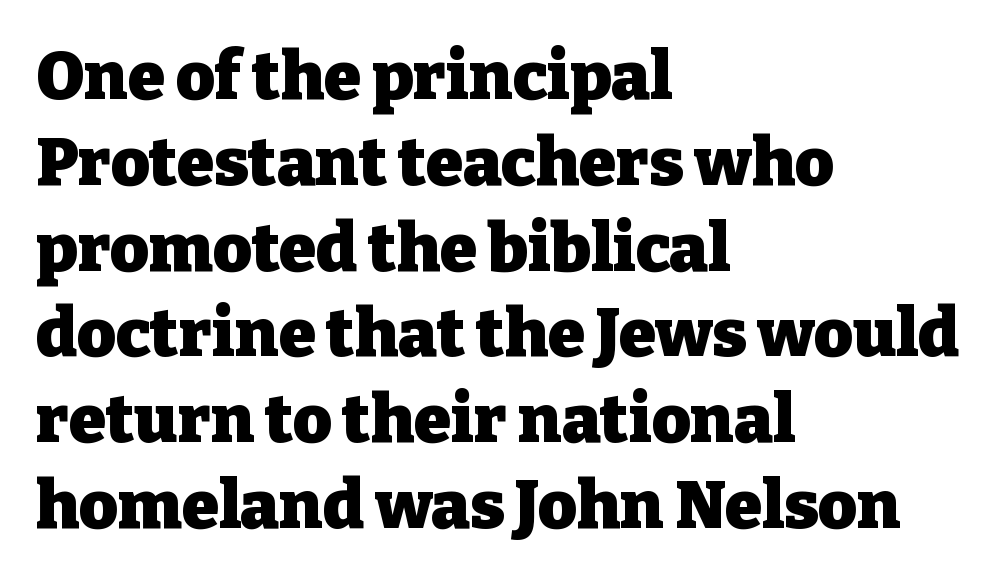
The image shows 67 px heavy serif type, upright; set left-aligned, normal line spacing (1.28x), normal letter spacing, not underlined; low stroke contrast and a medium x-height.
